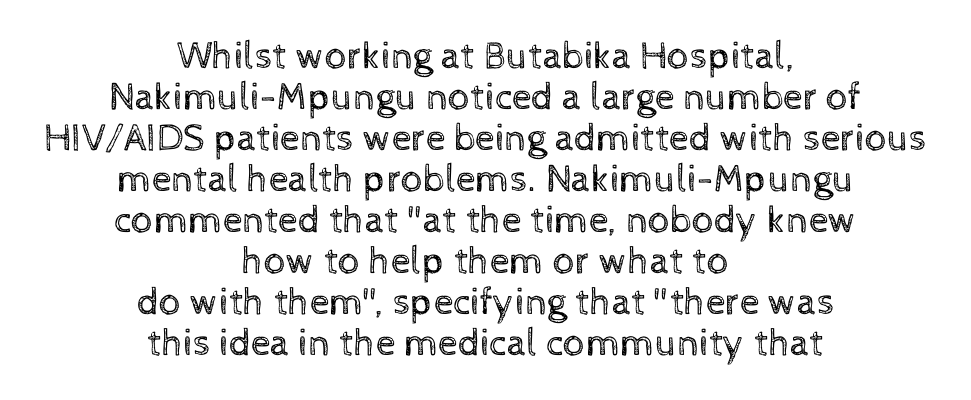
Caption: multi-line text, centered on the measure. Is this a fixed-width face? No — the glyphs have proportional, varying widths. Compared with a typical body face, this is equally light or lighter still. Plain, unruled lines of type.
